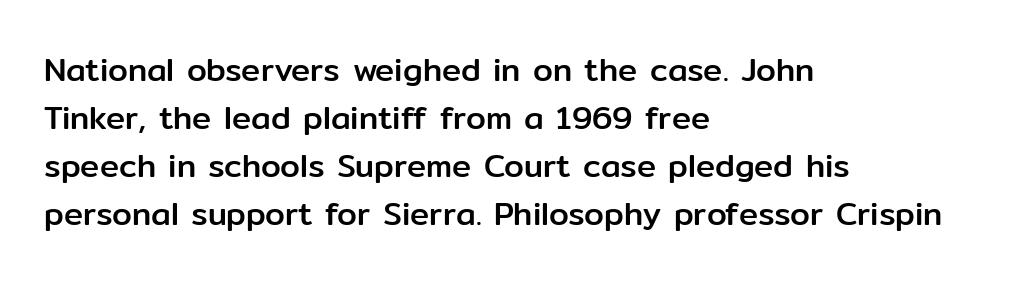
The image shows 32 px sans-serif type, upright; set left-aligned, normal line spacing (1.5x), normal letter spacing, not underlined; low stroke contrast and a medium x-height.
